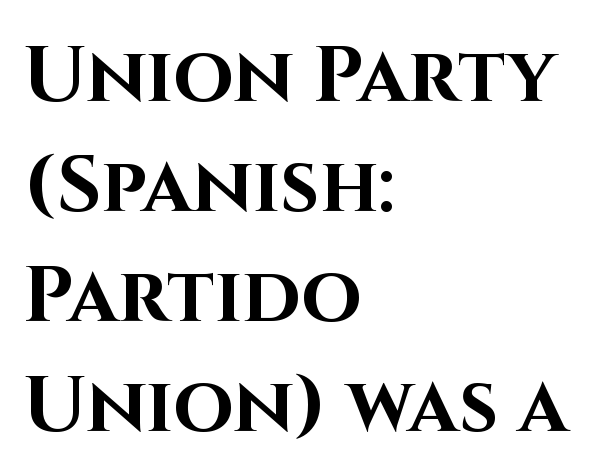
Q: Is the text bold? A: Yes.
Q: Is the text italic (slanted)? A: No, it is upright.
Q: Is the typeface a serif or a sans-serif typeface? A: Sans-serif.
Q: Is the text underlined? A: No.
Q: How is the paragraph aligned? A: Left-aligned.
Q: Is the spacing between letters normal or unusually wide? A: Normal.
Q: Is the spacing between lines tight, normal or loose? A: Normal.
Q: Width (condensed, normal, or wide)? A: Normal.
Q: Stroke contrast? A: High.
Q: x-height? A: Large.
Q: Monospaced? A: No.
